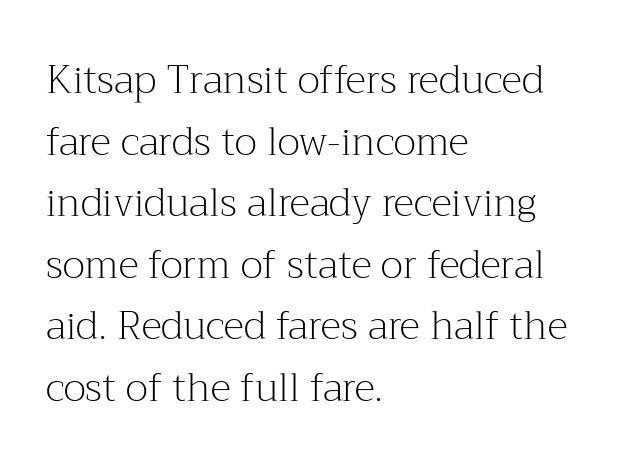
Q: Is the text bold? A: No.
Q: Is the text italic (slanted)? A: No, it is upright.
Q: Is the typeface a serif or a sans-serif typeface? A: Serif.
Q: Is the text underlined? A: No.
Q: How is the paragraph aligned? A: Left-aligned.
Q: Is the spacing between letters normal or unusually wide? A: Normal.
Q: Is the spacing between lines tight, normal or loose? A: Normal.
Q: Width (condensed, normal, or wide)? A: Normal.
Q: Stroke contrast? A: Medium.
Q: x-height? A: Medium.
Q: Monospaced? A: No.
